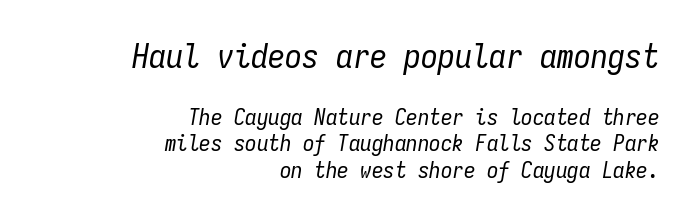
{"italic": "yes", "lean": "right", "slant_degrees": 9, "bold": "no", "weight": "regular", "width": "condensed", "stroke_contrast": "low", "x_height": "medium", "monospaced": "yes", "underline": "no", "align": "right", "line_spacing_ratio": 1.16, "letter_spacing": "normal", "letter_spacing_em": 0.0, "larger_block": "first", "size_ratio": 1.48, "glyph_px": 34}
